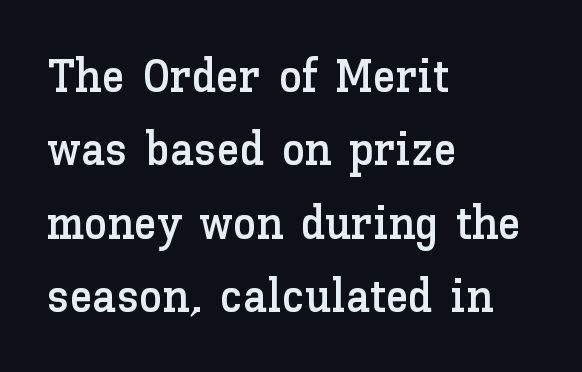
{"italic": "no", "width": "normal", "stroke_contrast": "low", "x_height": "medium", "monospaced": "no", "underline": "no", "align": "left", "line_spacing": "normal", "line_spacing_ratio": 1.56, "letter_spacing": "normal", "letter_spacing_em": 0.0, "glyph_px": 47}
